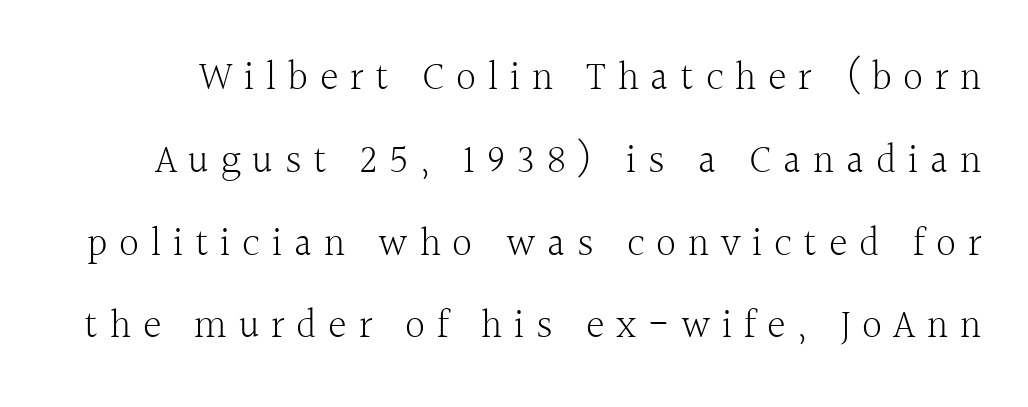
The image shows 40 px light serif type, upright; set loose line spacing (2.07x), unusually wide letter spacing (+0.29 em), not underlined; a medium x-height.
